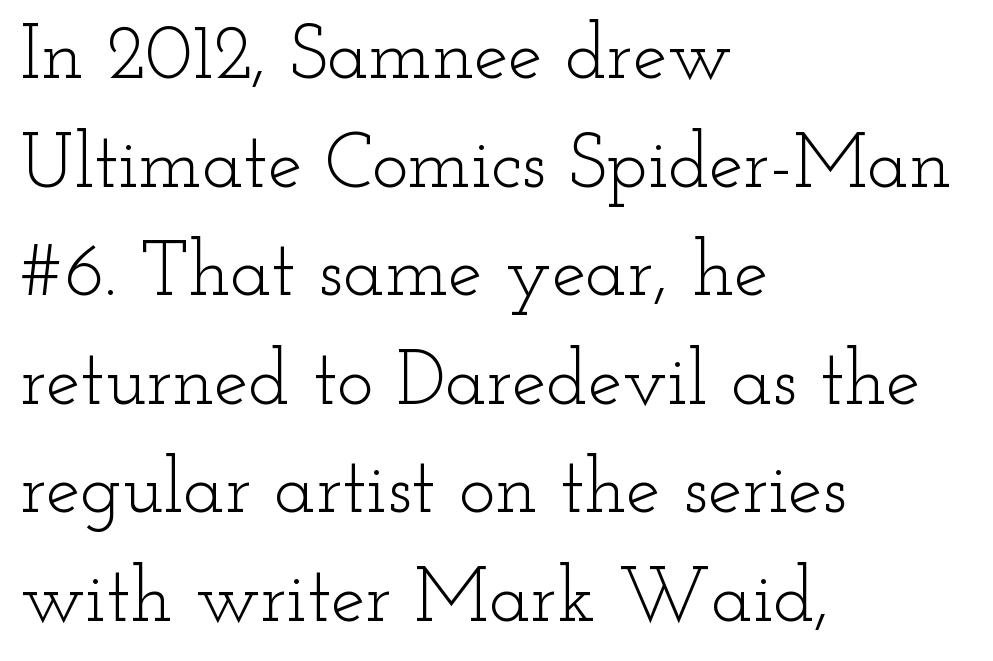
Q: Is the text bold? A: No.
Q: Is the text italic (slanted)? A: No, it is upright.
Q: Is the typeface a serif or a sans-serif typeface? A: Serif.
Q: Is the text underlined? A: No.
Q: How is the paragraph aligned? A: Left-aligned.
Q: Is the spacing between letters normal or unusually wide? A: Normal.
Q: Is the spacing between lines tight, normal or loose? A: Normal.
Q: Width (condensed, normal, or wide)? A: Wide.
Q: Stroke contrast? A: Low.
Q: x-height? A: Small.
Q: Monospaced? A: No.
